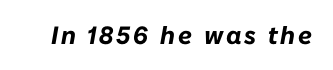
The image shows 25 px bold type, italic (leaning right); set not underlined.
